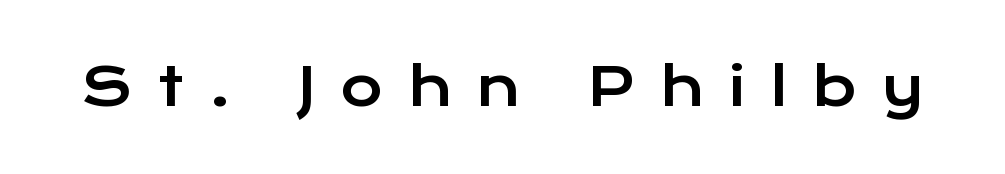
The image shows 52 px wide sans-serif type, upright; set unusually wide letter spacing (+0.48 em), not underlined; low stroke contrast and a medium x-height.
